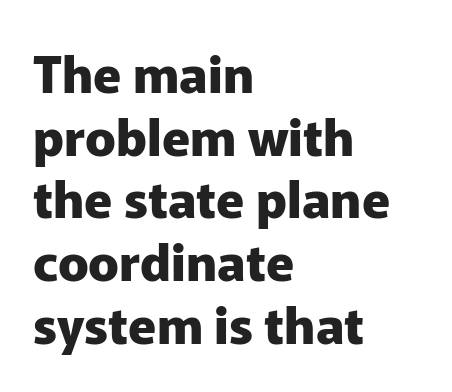
The letters carry no serifs — their stems end cleanly without finishing strokes. Stroke thickness is high; the sample reads as a true bold. This sample is left-justified, so line endings fall wherever the words run out. The rendering uses natural spacing where letterforms have individual widths.
